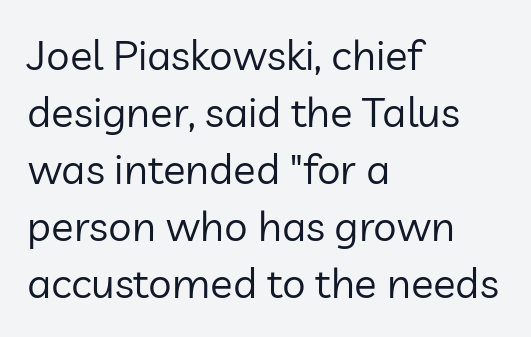
Type style note: lacks serifs. The face looks like a standard text weight, possibly lighter. A roman cut, with each character standing at attention. Inter-character spacing is left at the font's built-in metrics.
